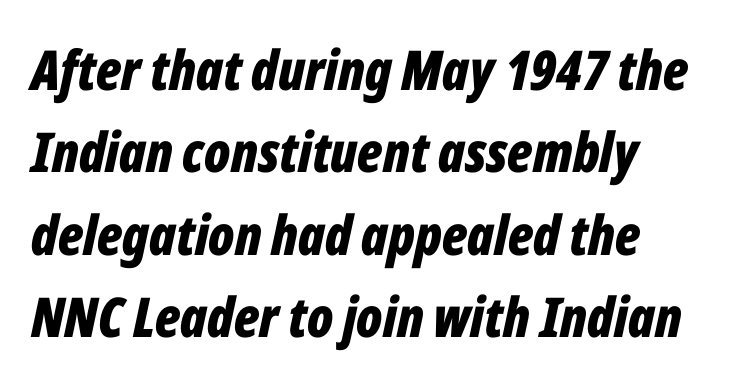
Default kerning and tracking; the words read as compact shapes. Slant detected: the letters are inclined. The compositor pushed each line to the left boundary. Vertically, the passage feels balanced, rows spaced as you'd expect. The strokes are fattened all the way to bold.
